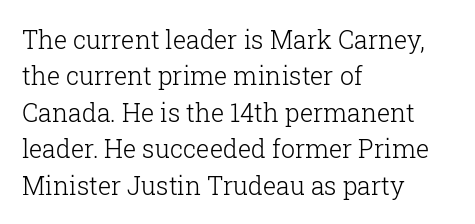
{"italic": "no", "bold": "no", "underline": "no", "align": "left", "line_spacing": "normal", "line_spacing_ratio": 1.46, "letter_spacing": "normal", "letter_spacing_em": 0.0, "glyph_px": 25}
